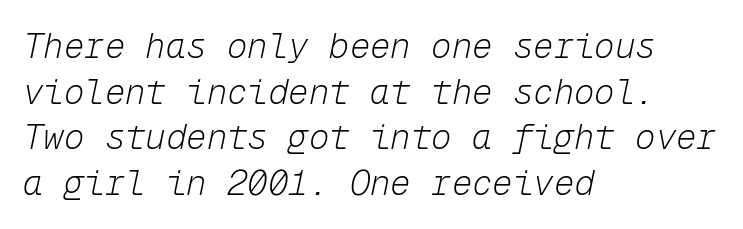
The image shows 34 px light type, italic (leaning right), monospaced; set left-aligned, normal line spacing (1.34x), normal letter spacing, not underlined; low stroke contrast and a medium x-height.
